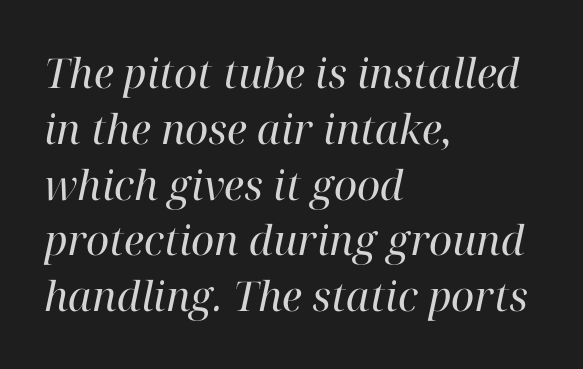
The image shows 41 px regular-weight serif type, italic (leaning right); set left-aligned, normal line spacing (1.36x), normal letter spacing, not underlined; high stroke contrast and a medium x-height.
